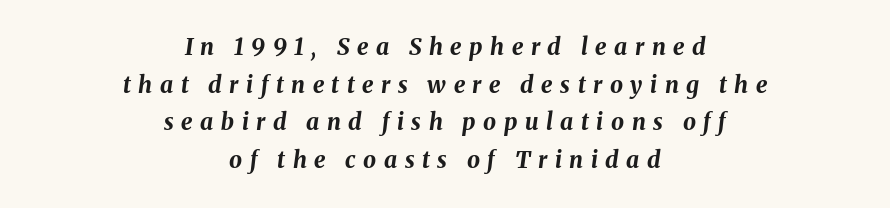
The image shows 23 px bold type, italic (leaning right); set centered, normal line spacing (1.64x), unusually wide letter spacing (+0.33 em), not underlined.
